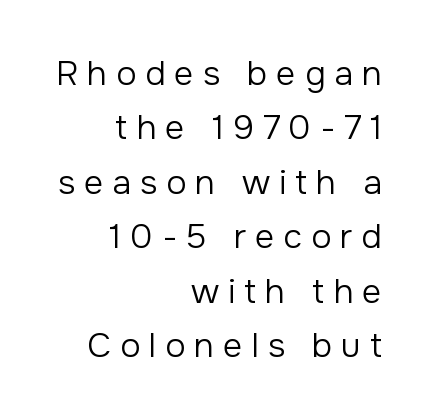
{"serif": "no", "italic": "no", "bold": "no", "weight": "regular", "width": "normal", "stroke_contrast": "low", "x_height": "medium", "monospaced": "no", "underline": "no", "align": "right", "line_spacing": "normal", "line_spacing_ratio": 1.6, "letter_spacing": "wide", "letter_spacing_em": 0.26, "glyph_px": 34}
